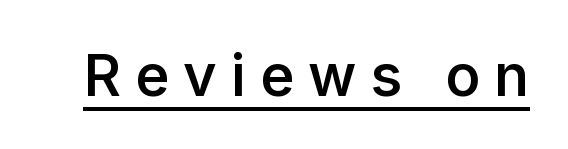
{"serif": "no", "italic": "no", "bold": "semi", "weight": "semibold", "width": "normal", "stroke_contrast": "low", "x_height": "medium", "monospaced": "no", "underline": "yes", "letter_spacing": "wide", "letter_spacing_em": 0.24, "glyph_px": 58}
